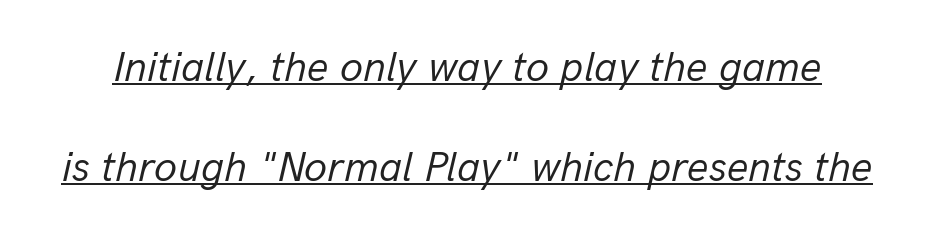
{"italic": "yes", "lean": "right", "slant_degrees": 13, "bold": "no", "weight": "regular", "width": "normal", "stroke_contrast": "low", "x_height": "medium", "monospaced": "no", "underline": "yes", "line_spacing": "loose", "line_spacing_ratio": 2.37, "letter_spacing": "normal", "letter_spacing_em": 0.0, "glyph_px": 42}
